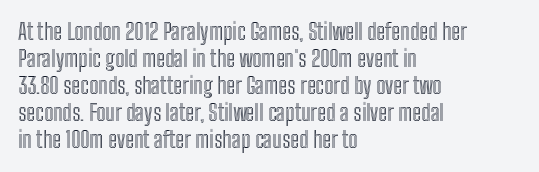
The image shows 22 px text type, upright; set left-aligned, line spacing 1.23x, normal letter spacing, not underlined.
